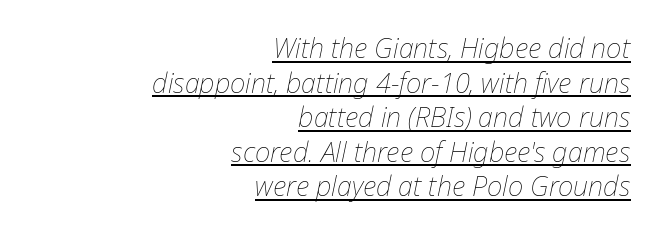
{"italic": "yes", "lean": "right", "slant_degrees": 12, "bold": "no", "underline": "yes", "align": "right", "line_spacing": "normal", "line_spacing_ratio": 1.28, "letter_spacing": "normal", "letter_spacing_em": 0.0, "glyph_px": 27}
